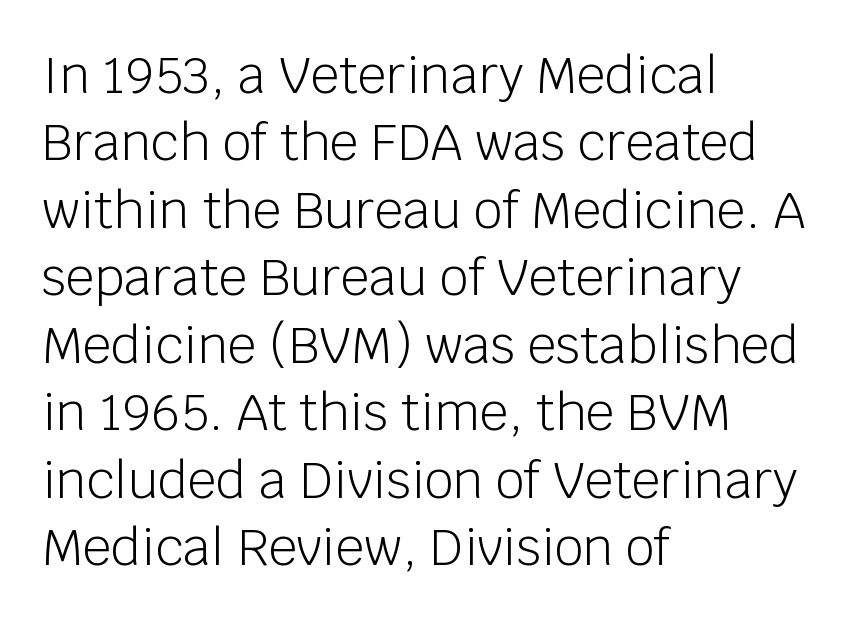
The image shows 50 px light sans-serif type, upright; set left-aligned, normal line spacing (1.35x), normal letter spacing, not underlined; low stroke contrast and a large x-height.
